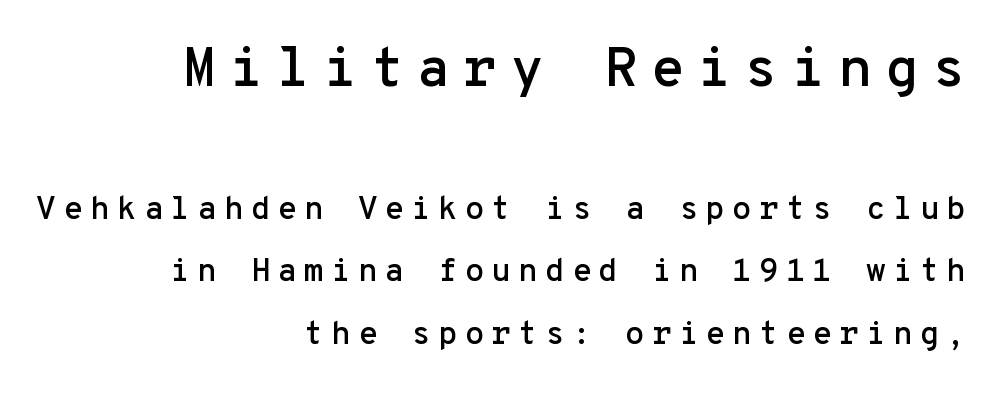
{"serif": "no", "italic": "no", "width": "normal", "stroke_contrast": "low", "x_height": "medium", "monospaced": "yes", "underline": "no", "align": "right", "line_spacing": "loose", "line_spacing_ratio": 1.95, "letter_spacing": "wide", "letter_spacing_em": 0.22, "larger_block": "first", "size_ratio": 1.75, "glyph_px": 56}
